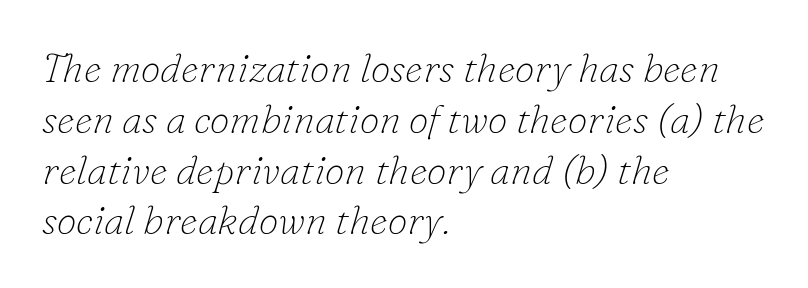
Q: Is the text bold? A: No.
Q: Is the text italic (slanted)? A: Yes, it leans right by about 16 degrees.
Q: Is the typeface a serif or a sans-serif typeface? A: Serif.
Q: Is the text underlined? A: No.
Q: How is the paragraph aligned? A: Left-aligned.
Q: Is the spacing between letters normal or unusually wide? A: Normal.
Q: Is the spacing between lines tight, normal or loose? A: Normal.
Q: Width (condensed, normal, or wide)? A: Normal.
Q: Stroke contrast? A: Low.
Q: x-height? A: Small.
Q: Monospaced? A: No.
